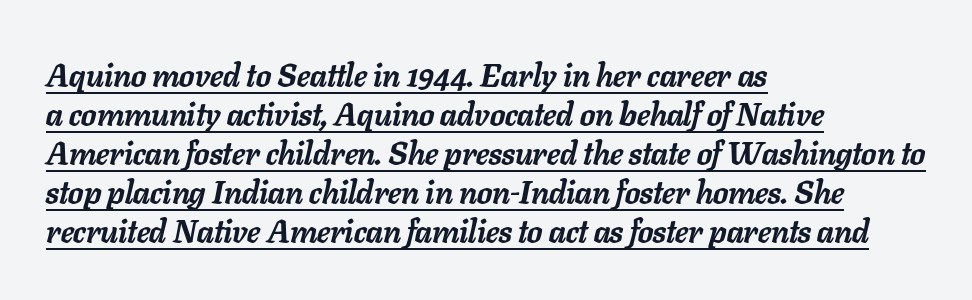
Q: Is the text bold? A: Yes.
Q: Is the text italic (slanted)? A: Yes, it leans right by about 11 degrees.
Q: Is the text underlined? A: Yes.
Q: How is the paragraph aligned? A: Left-aligned.
Q: Is the spacing between letters normal or unusually wide? A: Normal.
Q: Width (condensed, normal, or wide)? A: Normal.
Q: Stroke contrast? A: Low.
Q: x-height? A: Medium.
Q: Monospaced? A: No.
